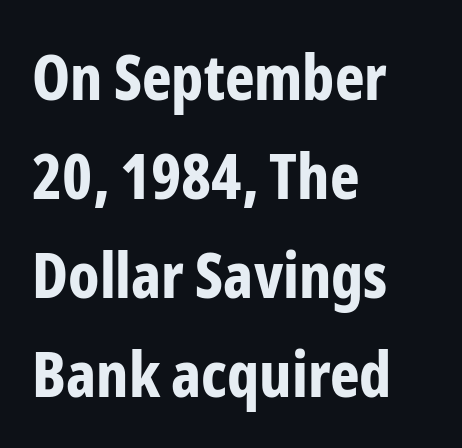
Q: Is the text bold? A: Yes.
Q: Is the text italic (slanted)? A: No, it is upright.
Q: Is the typeface a serif or a sans-serif typeface? A: Sans-serif.
Q: Is the text underlined? A: No.
Q: How is the paragraph aligned? A: Left-aligned.
Q: Is the spacing between letters normal or unusually wide? A: Normal.
Q: Is the spacing between lines tight, normal or loose? A: Normal.
Q: Width (condensed, normal, or wide)? A: Condensed.
Q: Stroke contrast? A: Low.
Q: x-height? A: Medium.
Q: Monospaced? A: No.
